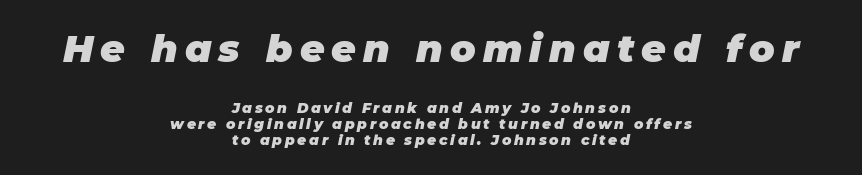
Q: Is the text bold? A: Yes.
Q: Is the text italic (slanted)? A: Yes, it leans right by about 11 degrees.
Q: Is the text underlined? A: No.
Q: How is the paragraph aligned? A: Centered.
Q: Is the spacing between lines tight, normal or loose? A: Tight.
Q: Which block of text is set in a larger size, the first (top) or the second (bottom)? A: The first (top) one.
Q: Width (condensed, normal, or wide)? A: Normal.
Q: Stroke contrast? A: Low.
Q: x-height? A: Large.
Q: Monospaced? A: No.
